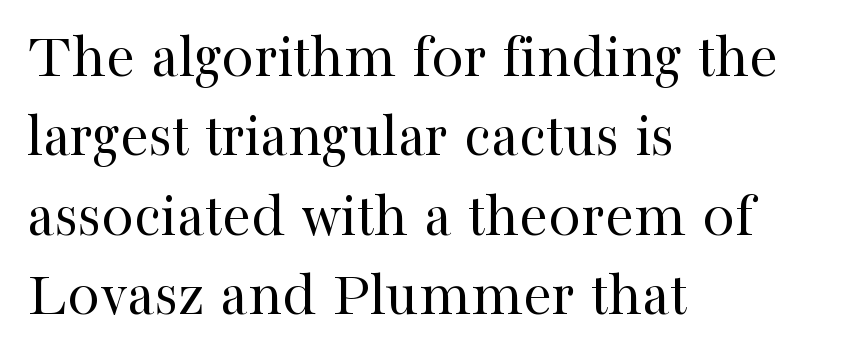
{"serif": "yes", "italic": "no", "bold": "no", "weight": "regular", "width": "normal", "stroke_contrast": "high", "x_height": "medium", "monospaced": "no", "underline": "no", "align": "left", "line_spacing_ratio": 1.22, "letter_spacing": "normal", "letter_spacing_em": 0.0, "glyph_px": 65}
